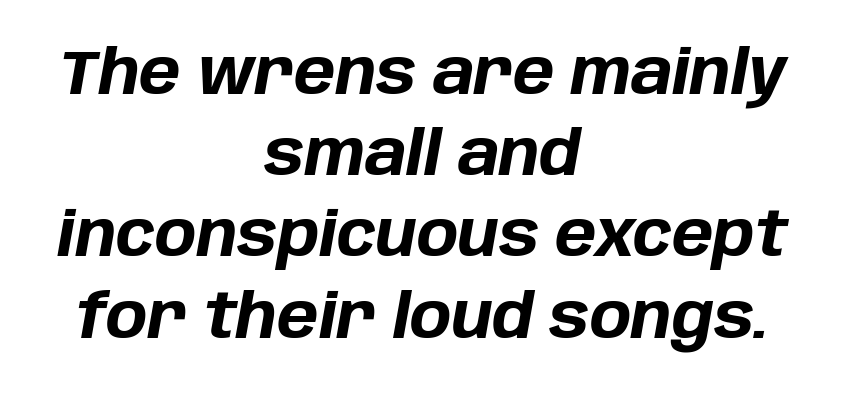
The image shows 62 px bold type, italic (leaning right); set centered, normal line spacing (1.31x), normal letter spacing, not underlined; low stroke contrast and a large x-height.
